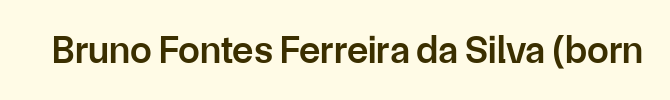
{"serif": "no", "italic": "no", "bold": "semi", "weight": "semibold", "width": "normal", "stroke_contrast": "low", "x_height": "medium", "monospaced": "no", "underline": "no", "letter_spacing": "normal", "letter_spacing_em": 0.0, "glyph_px": 39}
